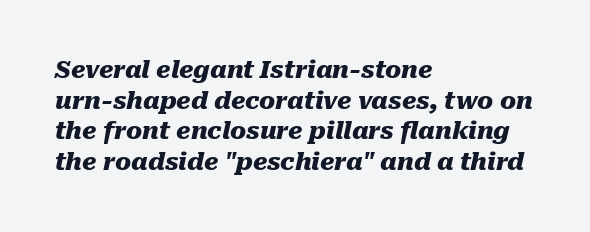
Baseline-to-baseline distance is the conventional proportion of letter height. A full-strength bold gives these letters their thick strokes. Line beginnings align vertically; line endings do not. Words float on clear page, feet unadorned.
